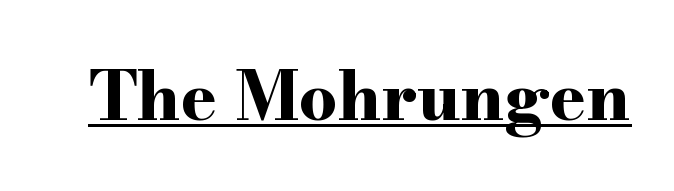
{"serif": "yes", "italic": "no", "bold": "yes", "weight": "bold", "width": "wide", "stroke_contrast": "high", "x_height": "small", "monospaced": "no", "underline": "yes", "letter_spacing": "normal", "letter_spacing_em": 0.0, "glyph_px": 68}
